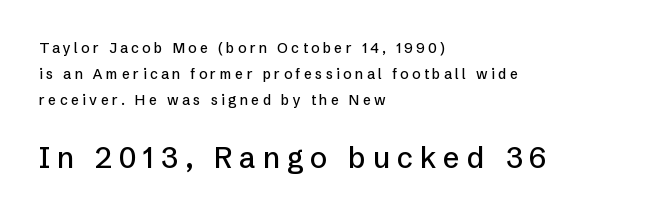
Q: Is the text italic (slanted)? A: No, it is upright.
Q: Is the typeface a serif or a sans-serif typeface? A: Sans-serif.
Q: Is the text underlined? A: No.
Q: How is the paragraph aligned? A: Left-aligned.
Q: Is the spacing between letters normal or unusually wide? A: Unusually wide.
Q: Which block of text is set in a larger size, the first (top) or the second (bottom)? A: The second (bottom) one.
Q: Width (condensed, normal, or wide)? A: Normal.
Q: Stroke contrast? A: Low.
Q: x-height? A: Medium.
Q: Monospaced? A: No.
